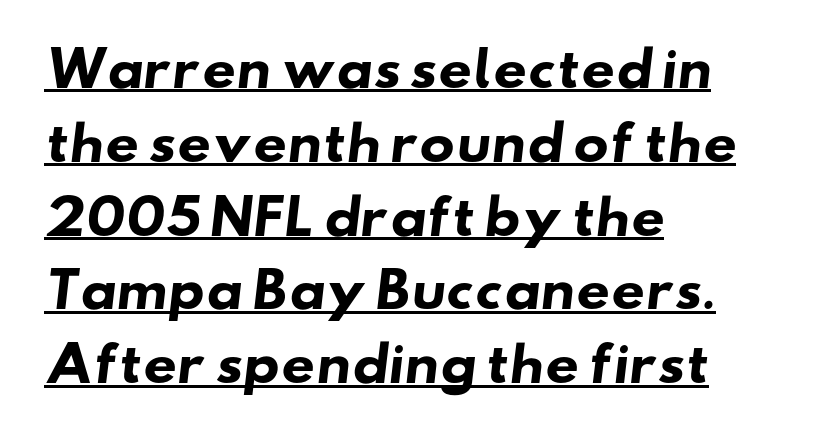
The image shows 47 px heavy, wide sans-serif type; set left-aligned, normal line spacing (1.57x), normal letter spacing, underlined; low stroke contrast and a small x-height.
